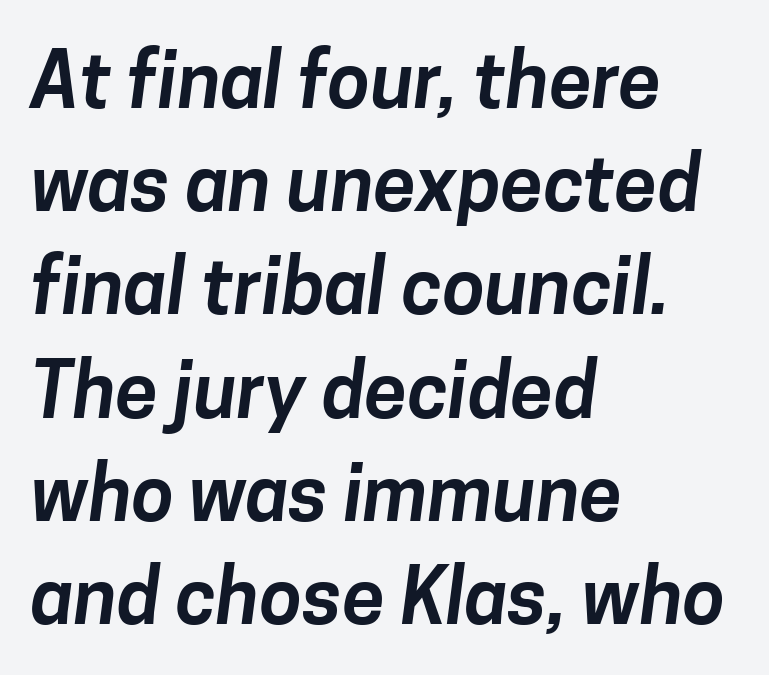
{"serif": "no", "width": "normal", "stroke_contrast": "low", "x_height": "medium", "monospaced": "no", "underline": "no", "align": "left", "line_spacing": "normal", "line_spacing_ratio": 1.34, "letter_spacing": "normal", "letter_spacing_em": 0.0, "glyph_px": 77}
